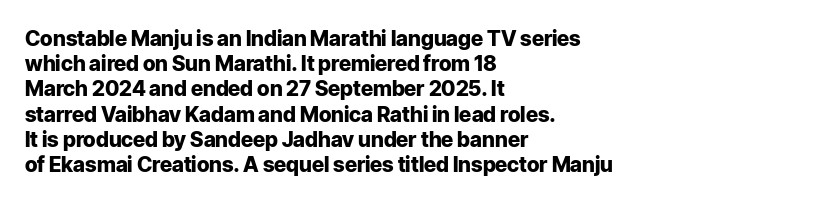
Q: Is the text bold? A: Yes.
Q: Is the text italic (slanted)? A: No, it is upright.
Q: Is the text underlined? A: No.
Q: How is the paragraph aligned? A: Left-aligned.
Q: Is the spacing between letters normal or unusually wide? A: Normal.
